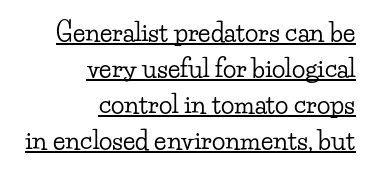
Q: Is the text italic (slanted)? A: No, it is upright.
Q: Is the text underlined? A: Yes.
Q: How is the paragraph aligned? A: Right-aligned.
Q: Is the spacing between letters normal or unusually wide? A: Normal.
Q: Is the spacing between lines tight, normal or loose? A: Normal.
